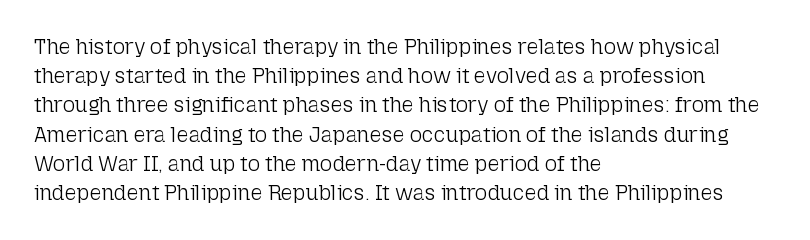
The image shows 21 px text type, upright; set left-aligned, normal line spacing (1.39x), normal letter spacing, not underlined.
